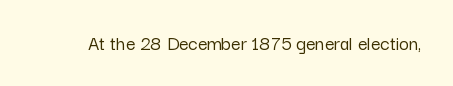
{"italic": "no", "underline": "no", "letter_spacing": "normal", "letter_spacing_em": 0.0, "glyph_px": 21}
